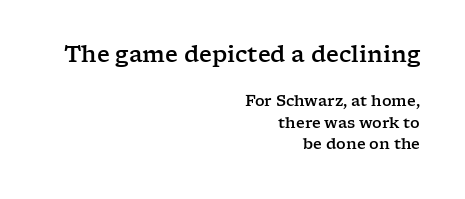
{"italic": "no", "underline": "no", "align": "right", "line_spacing": "normal", "line_spacing_ratio": 1.44, "letter_spacing": "normal", "letter_spacing_em": 0.0, "larger_block": "first", "size_ratio": 1.47, "glyph_px": 22}
